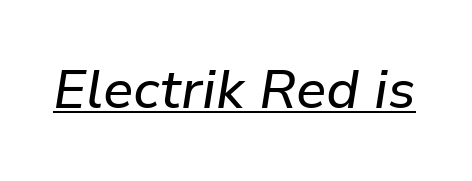
The image shows 54 px text type, italic (leaning right); set normal letter spacing, underlined; low stroke contrast and a medium x-height.
